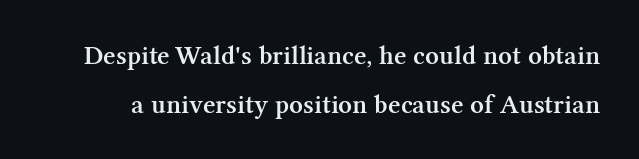
{"italic": "no", "bold": "semi", "underline": "no", "line_spacing_ratio": 1.81, "letter_spacing": "normal", "letter_spacing_em": 0.0, "glyph_px": 27}
